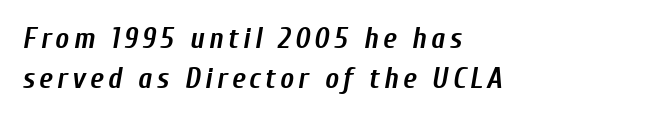
{"italic": "yes", "lean": "right", "slant_degrees": 10, "bold": "yes", "weight": "semibold", "width": "condensed", "stroke_contrast": "low", "x_height": "medium", "monospaced": "no", "underline": "no", "align": "left", "line_spacing": "normal", "line_spacing_ratio": 1.37, "glyph_px": 29}
